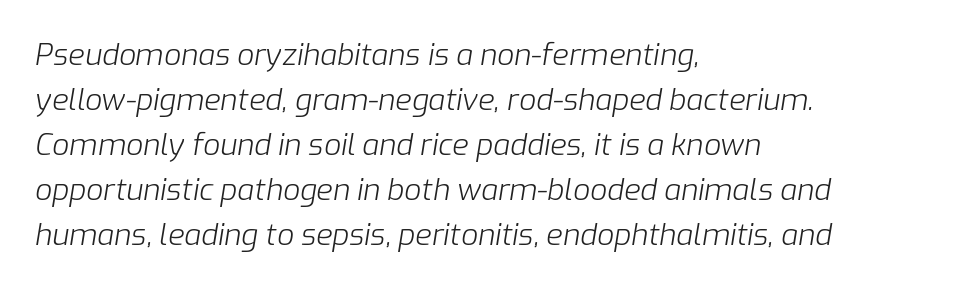
{"italic": "yes", "lean": "right", "slant_degrees": 9, "bold": "no", "weight": "light", "width": "normal", "stroke_contrast": "low", "x_height": "medium", "monospaced": "no", "underline": "no", "align": "left", "line_spacing": "normal", "line_spacing_ratio": 1.5, "letter_spacing": "normal", "letter_spacing_em": 0.0, "glyph_px": 30}
